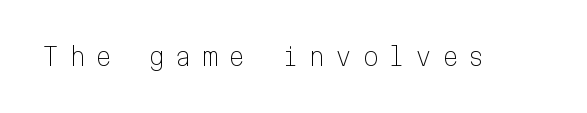
Q: Is the text bold? A: No.
Q: Is the text italic (slanted)? A: No, it is upright.
Q: Is the text underlined? A: No.
Q: Is the spacing between letters normal or unusually wide? A: Unusually wide.
